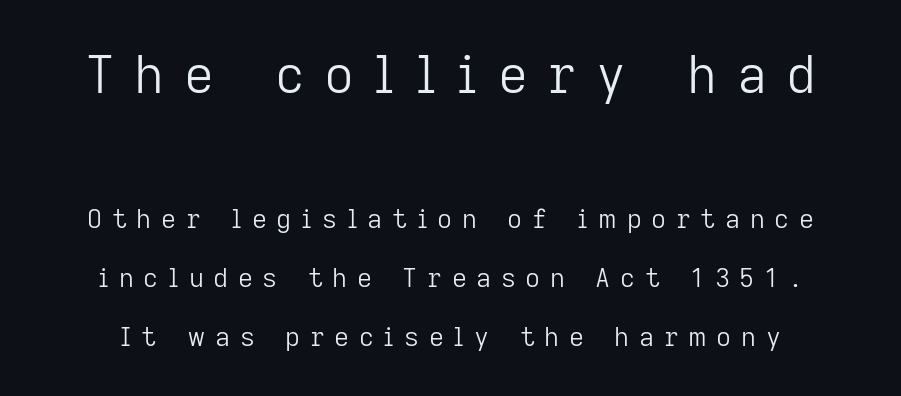
{"serif": "no", "italic": "no", "bold": "no", "weight": "light", "width": "normal", "stroke_contrast": "low", "x_height": "medium", "monospaced": "no", "underline": "no", "line_spacing": "loose", "line_spacing_ratio": 2.27, "letter_spacing": "wide", "letter_spacing_em": 0.37, "larger_block": "first", "size_ratio": 2.0, "glyph_px": 52}
